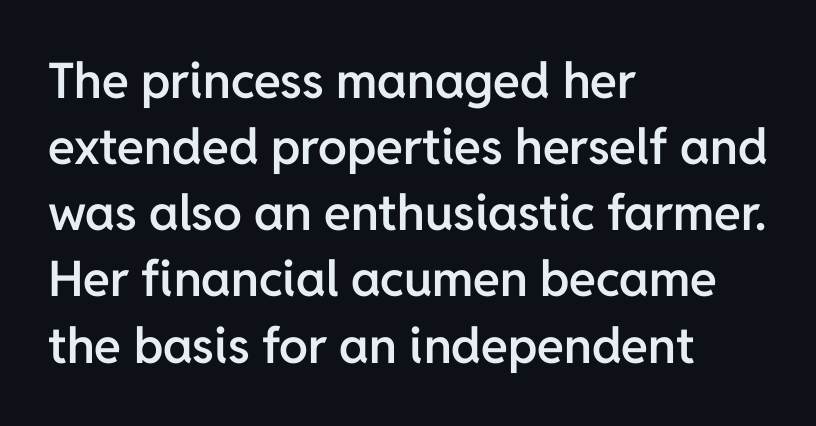
There is no visible air inserted between adjacent glyphs. Characters remain perfectly vertical along every line. The compositor pushed each line to the left boundary. A bare baseline throughout the passage. Font category for this specimen: sans-serif. This sample has the flowing, uneven cadence of proportional lettering.
